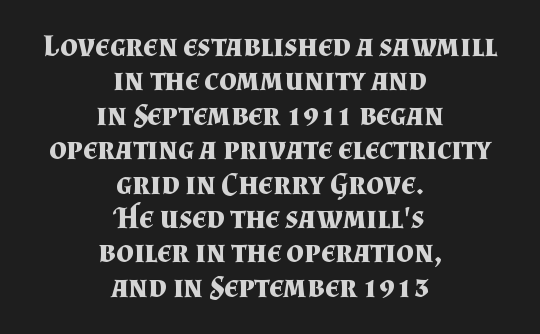
Q: Is the text bold? A: Yes.
Q: Is the text italic (slanted)? A: No, it is upright.
Q: Is the typeface a serif or a sans-serif typeface? A: Serif.
Q: Is the text underlined? A: No.
Q: How is the paragraph aligned? A: Centered.
Q: Is the spacing between letters normal or unusually wide? A: Normal.
Q: Is the spacing between lines tight, normal or loose? A: Tight.
Q: Width (condensed, normal, or wide)? A: Normal.
Q: Stroke contrast? A: Medium.
Q: x-height? A: Small.
Q: Monospaced? A: No.
